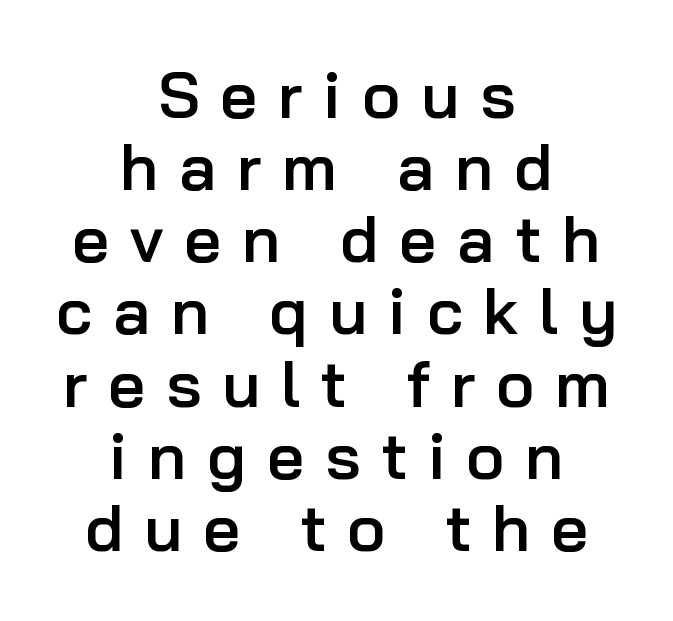
The image shows 65 px semibold sans-serif type, upright; set centered, tight line spacing (1.11x), unusually wide letter spacing (+0.32 em), not underlined; low stroke contrast and a medium x-height.
